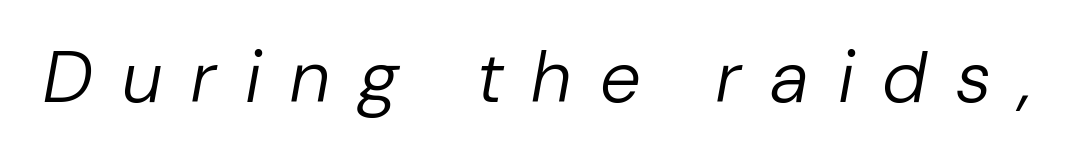
The weight would be labelled regular, book, light, or lighter still. Varying glyph widths throughout — classic text-font behaviour. Quick note: italic. Glance below the letters and you will spot only blank space. Words appear elongated and porous because spacing is wide.
